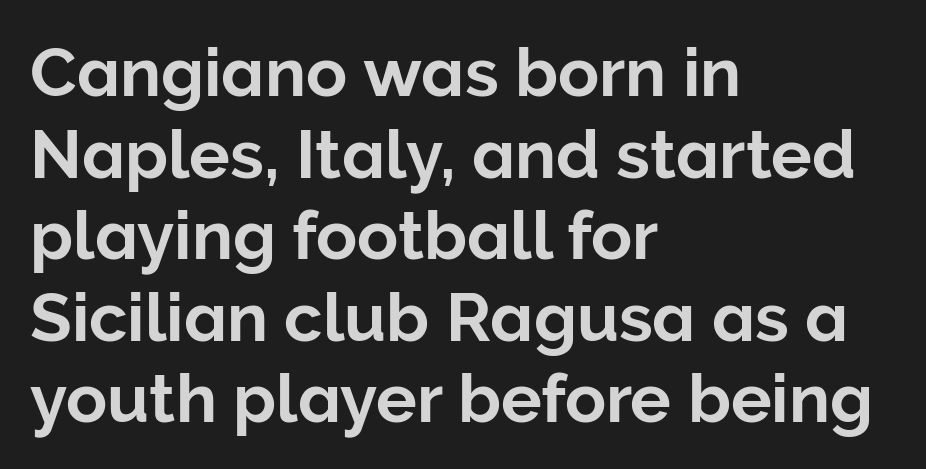
The image shows 68 px sans-serif type, upright; set left-aligned, line spacing 1.2x, normal letter spacing, not underlined; low stroke contrast and a medium x-height.
